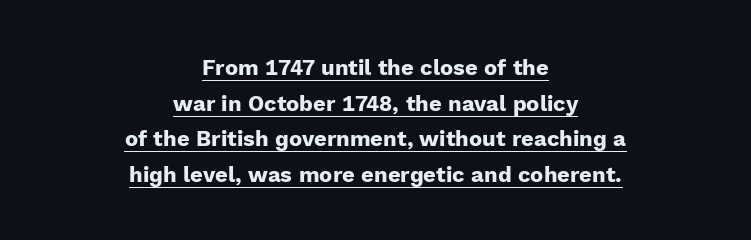
Q: Is the text bold? A: Yes.
Q: Is the text italic (slanted)? A: No, it is upright.
Q: Is the text underlined? A: Yes.
Q: How is the paragraph aligned? A: Centered.
Q: Is the spacing between letters normal or unusually wide? A: Normal.
Q: Is the spacing between lines tight, normal or loose? A: Normal.
